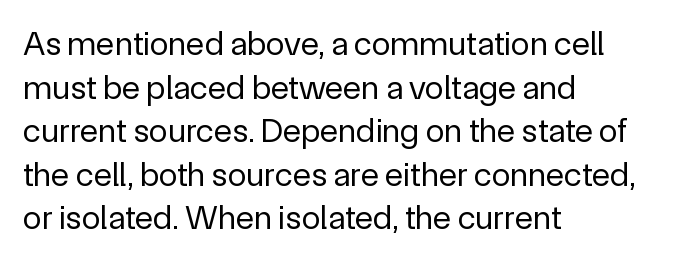
{"serif": "no", "italic": "no", "bold": "no", "weight": "regular", "width": "normal", "x_height": "medium", "monospaced": "no", "underline": "no", "align": "left", "line_spacing": "normal", "line_spacing_ratio": 1.28, "letter_spacing": "normal", "letter_spacing_em": 0.0, "glyph_px": 34}
